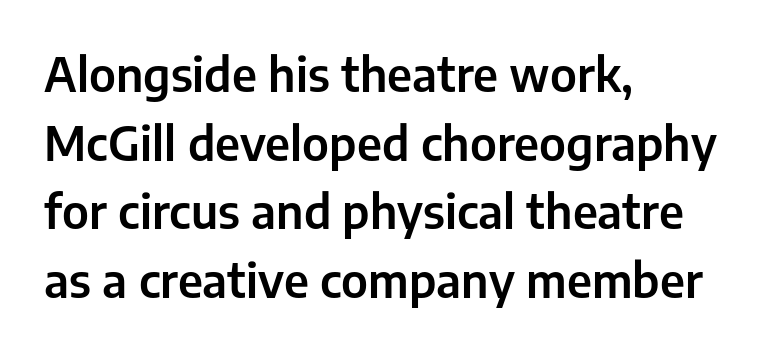
{"serif": "no", "italic": "no", "width": "normal", "stroke_contrast": "low", "x_height": "medium", "monospaced": "no", "underline": "no", "align": "left", "line_spacing": "normal", "line_spacing_ratio": 1.49, "letter_spacing": "normal", "letter_spacing_em": 0.0, "glyph_px": 46}
